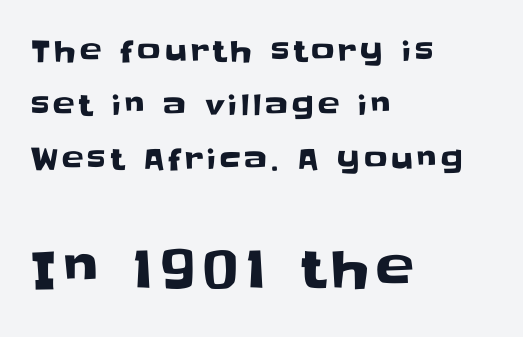
The image shows 51 px sans-serif type, upright; set left-aligned, line spacing 1.86x, not underlined; the second (bottom) block is 1.76x larger; low stroke contrast and a large x-height.
